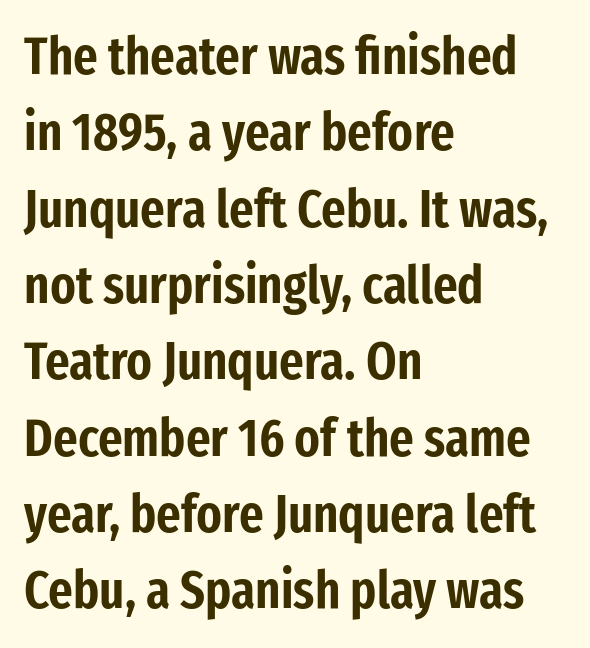
{"serif": "no", "italic": "no", "width": "condensed", "stroke_contrast": "low", "x_height": "medium", "monospaced": "no", "underline": "no", "align": "left", "line_spacing": "normal", "line_spacing_ratio": 1.44, "letter_spacing": "normal", "letter_spacing_em": 0.0, "glyph_px": 53}
